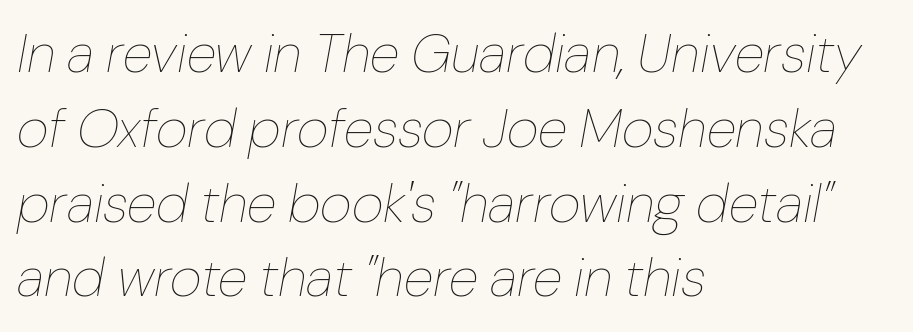
A typesetter would mark this as italic. Each new line begins a customary step beneath the previous one. The zone under the glyphs is completely vacant. Counters stay open thanks to moderate or lighter strokes. Visually the block forms a straight wall on the left and a jagged coastline on the right.
